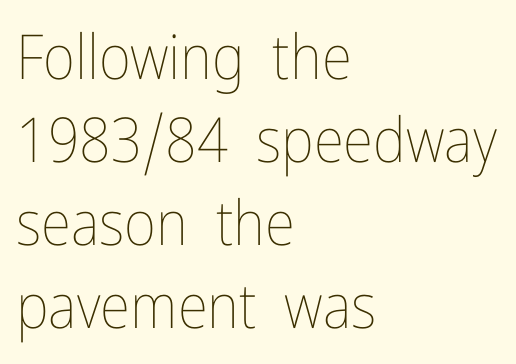
Line spacing here is normal. Inter-character spacing is left at the font's built-in metrics. The text block is weighted toward the left margin, trailing off unevenly rightward. You could not count columns in this text — the font is proportionally spaced.
